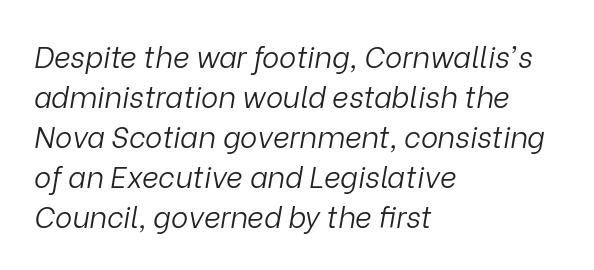
Q: Is the text bold? A: No.
Q: Is the text italic (slanted)? A: Yes, it leans right by about 9 degrees.
Q: Is the text underlined? A: No.
Q: How is the paragraph aligned? A: Left-aligned.
Q: Is the spacing between letters normal or unusually wide? A: Normal.
Q: Is the spacing between lines tight, normal or loose? A: Normal.
Q: Width (condensed, normal, or wide)? A: Normal.
Q: Stroke contrast? A: Low.
Q: x-height? A: Medium.
Q: Monospaced? A: No.
